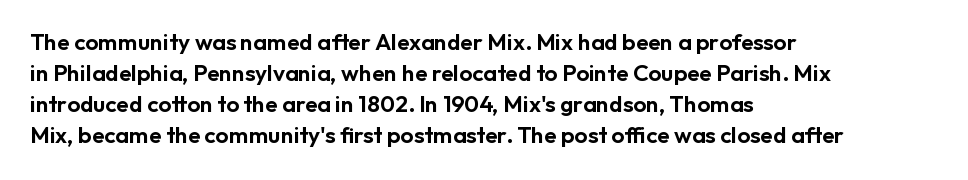
The designer left line spacing at the default. Glance below the letters and you will spot only blank space. The letters sit at their default tracking, neither squeezed nor spread. If you drew a line through each stem, it would be perfectly vertical. The compositor pushed each line to the left boundary.
